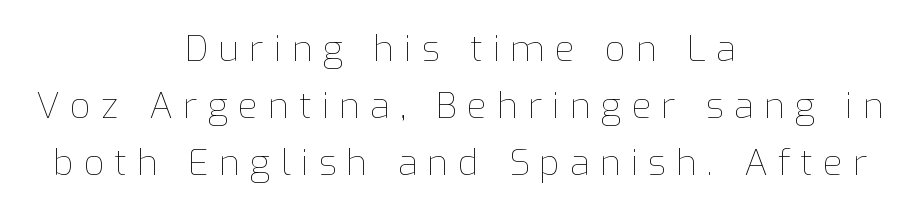
{"italic": "no", "bold": "no", "weight": "thin", "width": "normal", "stroke_contrast": "low", "x_height": "medium", "monospaced": "no", "underline": "no", "align": "center", "line_spacing": "normal", "line_spacing_ratio": 1.58, "letter_spacing": "wide", "letter_spacing_em": 0.28, "glyph_px": 36}
